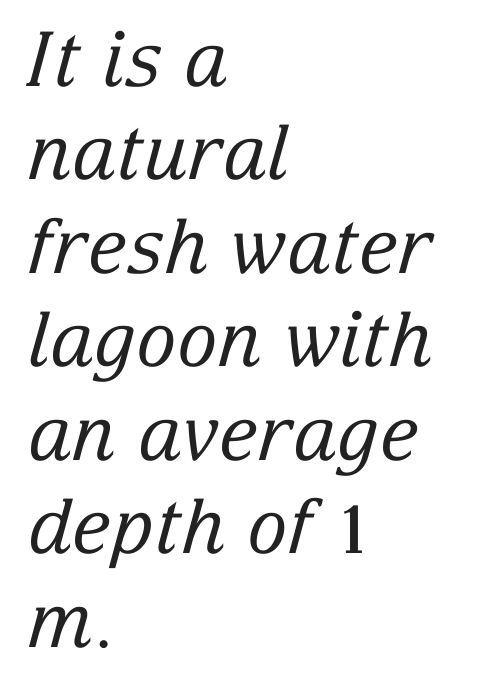
Q: Is the text bold? A: No.
Q: Is the text italic (slanted)? A: Yes, it leans right by about 15 degrees.
Q: Is the typeface a serif or a sans-serif typeface? A: Serif.
Q: Is the text underlined? A: No.
Q: How is the paragraph aligned? A: Left-aligned.
Q: Is the spacing between letters normal or unusually wide? A: Normal.
Q: Width (condensed, normal, or wide)? A: Normal.
Q: Stroke contrast? A: Low.
Q: x-height? A: Medium.
Q: Monospaced? A: No.
